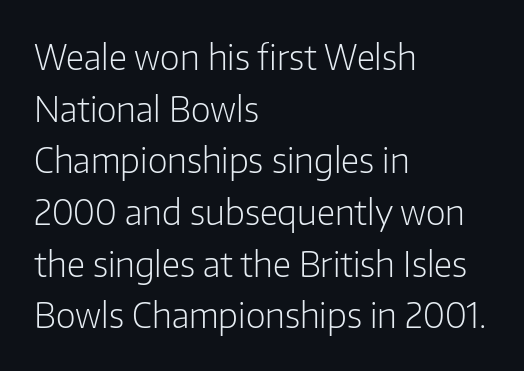
The letters sit at their default tracking, neither squeezed nor spread. The letters carry no serifs — their stems end cleanly without finishing strokes. These lines are rendered in a variable-pitch font. Compared with typical paragraphs, the rows here are spaced about the same.
